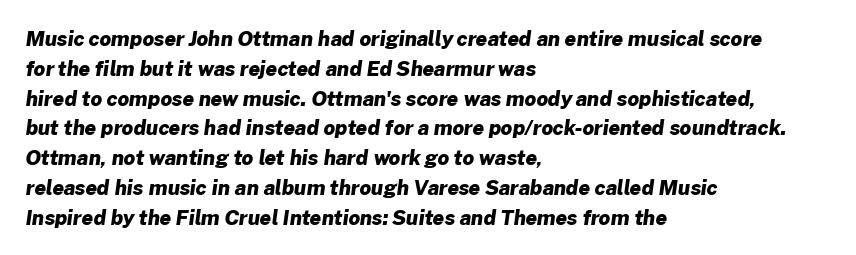
The image shows 20 px bold type; set left-aligned, normal line spacing (1.49x), normal letter spacing, not underlined.
